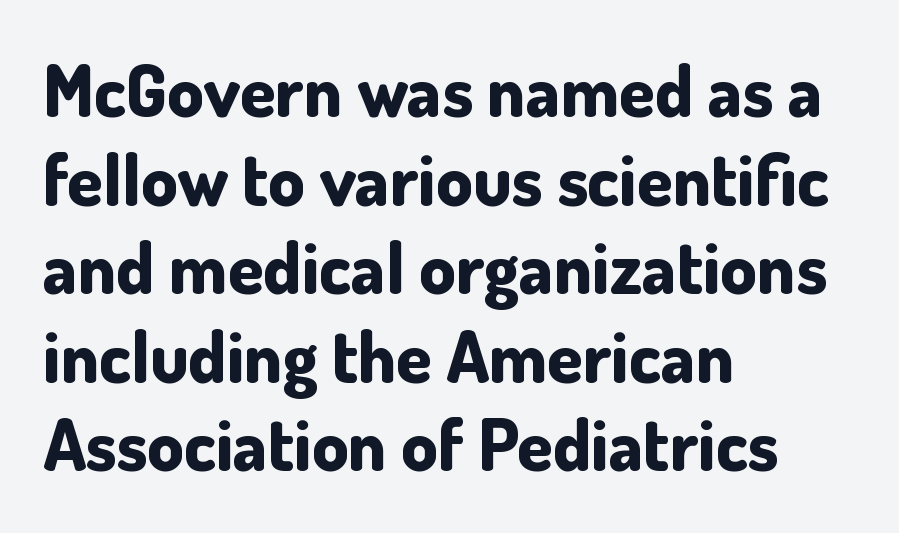
These words are printed bold, with thick strokes throughout. One-word summary of the alignment: left. Proportional: the letters do not fall into vertical columns. Anything drawn beneath the words? Only blank space. Honestly, the letter spacing is just normal — you wouldn't notice it.
